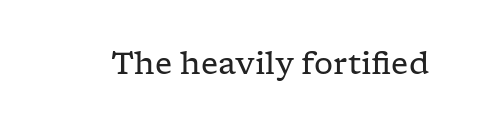
Tracking value appears to be zero — textbook default spacing. Nobody drew a line under any word here. Note the varied advance widths — an 'i' is clearly narrower than an 'm'. Think standard paragraph weight, or any step lighter than that. Do the letters lean? They stand straight.
